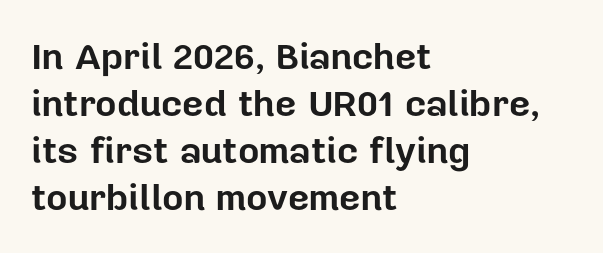
{"serif": "no", "italic": "no", "bold": "yes", "weight": "bold", "width": "normal", "stroke_contrast": "low", "x_height": "medium", "monospaced": "no", "underline": "no", "align": "left", "line_spacing": "normal", "line_spacing_ratio": 1.27, "letter_spacing": "normal", "letter_spacing_em": 0.0, "glyph_px": 37}
